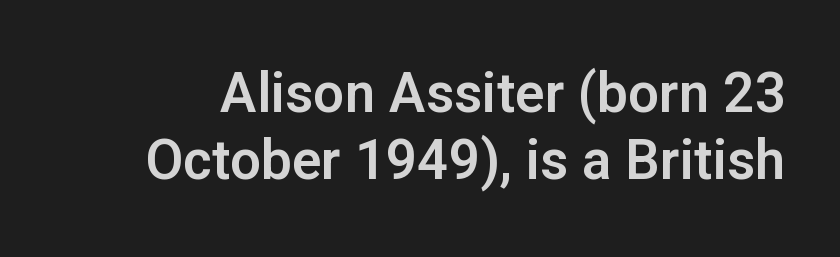
Q: Is the text italic (slanted)? A: No, it is upright.
Q: Is the typeface a serif or a sans-serif typeface? A: Sans-serif.
Q: Is the text underlined? A: No.
Q: Is the spacing between letters normal or unusually wide? A: Normal.
Q: Width (condensed, normal, or wide)? A: Normal.
Q: Stroke contrast? A: Low.
Q: x-height? A: Medium.
Q: Monospaced? A: No.
